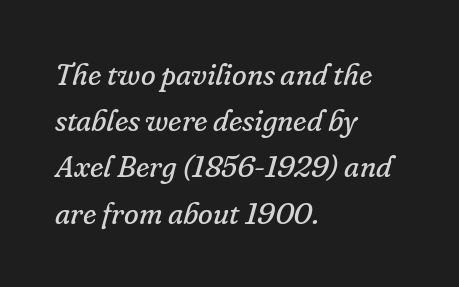
Ink coverage per letter is moderate at most. Does the lettering tilt? It does — this is italic. The line texture is even and compact thanks to regular tracking. The letters advance in unequal steps, a hallmark of proportional type.
